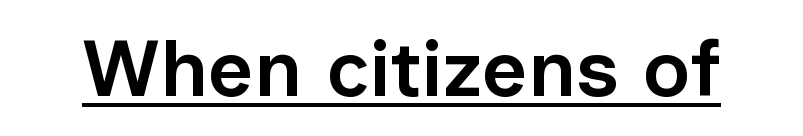
Q: Is the text bold? A: Semi-bold.
Q: Is the text italic (slanted)? A: No, it is upright.
Q: Is the typeface a serif or a sans-serif typeface? A: Sans-serif.
Q: Is the text underlined? A: Yes.
Q: Is the spacing between letters normal or unusually wide? A: Normal.
Q: Width (condensed, normal, or wide)? A: Normal.
Q: Stroke contrast? A: Low.
Q: x-height? A: Medium.
Q: Monospaced? A: No.
